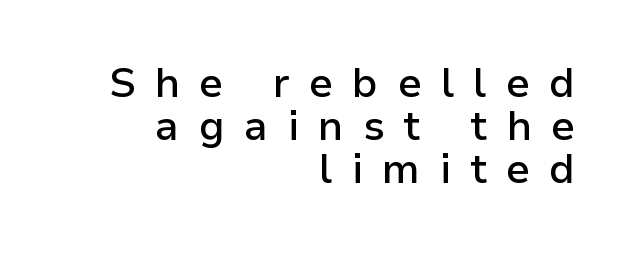
The glyphs are unaccompanied by any horizontal stroke below them. Line endings align vertically; line beginnings do not. These words are printed semibold, heavier than regular yet not bold. The vertical gap from one line to the next is small. Is the letter spacing exaggerated? Yes — the characters are pushed far apart.
